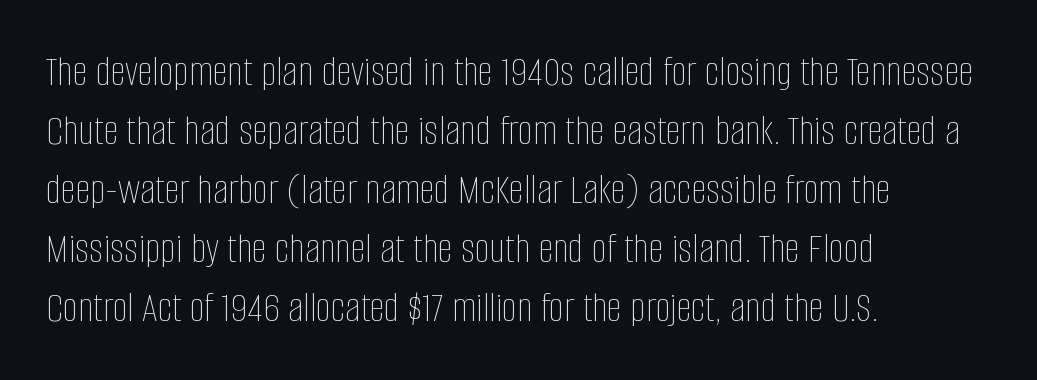
Q: Is the text bold? A: No.
Q: Is the text italic (slanted)? A: No, it is upright.
Q: Is the text underlined? A: No.
Q: How is the paragraph aligned? A: Left-aligned.
Q: Is the spacing between letters normal or unusually wide? A: Normal.
Q: Is the spacing between lines tight, normal or loose? A: Normal.
Q: Width (condensed, normal, or wide)? A: Condensed.
Q: Stroke contrast? A: Low.
Q: x-height? A: Large.
Q: Monospaced? A: No.
